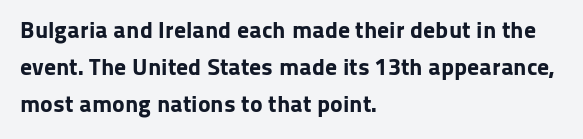
Q: Is the text bold? A: Yes.
Q: Is the text italic (slanted)? A: No, it is upright.
Q: Is the text underlined? A: No.
Q: How is the paragraph aligned? A: Left-aligned.
Q: Is the spacing between letters normal or unusually wide? A: Normal.
Q: Is the spacing between lines tight, normal or loose? A: Normal.
